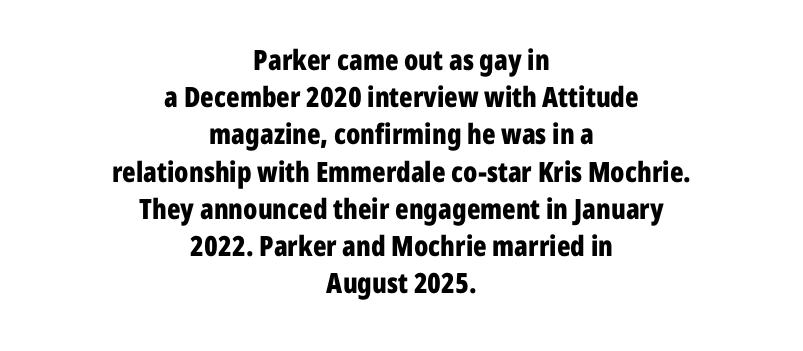
{"serif": "no", "italic": "no", "bold": "yes", "weight": "bold", "width": "condensed", "stroke_contrast": "low", "x_height": "medium", "monospaced": "no", "underline": "no", "align": "center", "line_spacing": "normal", "line_spacing_ratio": 1.33, "letter_spacing": "normal", "letter_spacing_em": 0.0, "glyph_px": 28}
